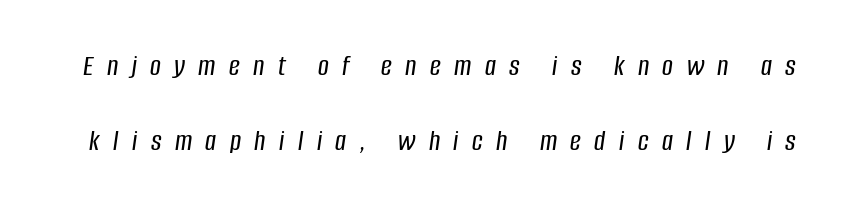
{"italic": "yes", "lean": "right", "slant_degrees": 8, "width": "condensed", "stroke_contrast": "low", "x_height": "large", "monospaced": "no", "underline": "no", "line_spacing": "loose", "line_spacing_ratio": 2.5, "letter_spacing": "wide", "letter_spacing_em": 0.45, "glyph_px": 30}
